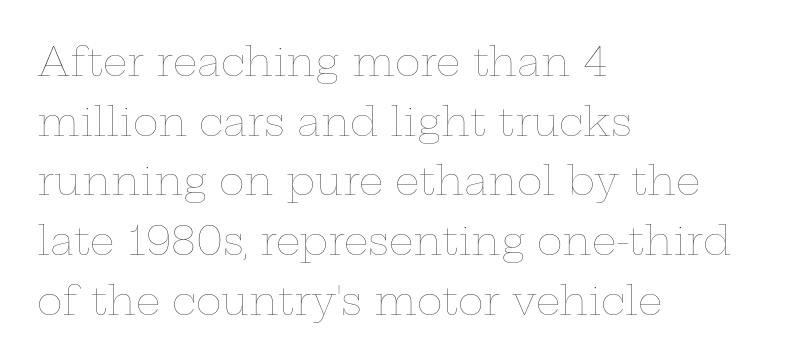
Caption: face not bold, strokes unweighted. Clear beneath every line of the passage. The vertical gap from one line to the next is medium. A classic flush-left, rag-right setting is used for this passage.
